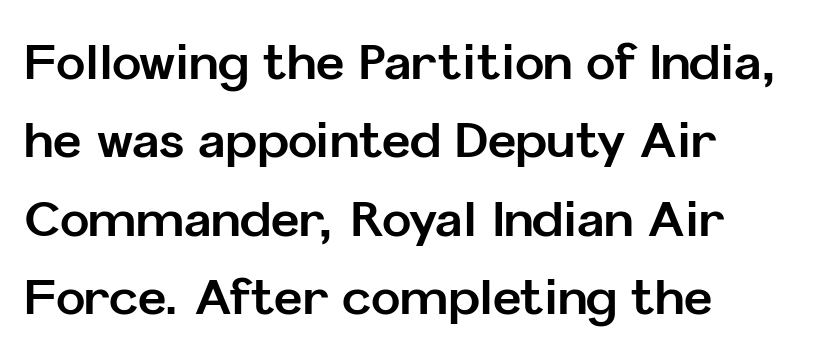
{"serif": "no", "italic": "no", "bold": "yes", "weight": "bold", "width": "normal", "stroke_contrast": "low", "x_height": "medium", "monospaced": "no", "underline": "no", "align": "left", "line_spacing": "normal", "line_spacing_ratio": 1.6, "letter_spacing": "normal", "letter_spacing_em": 0.0, "glyph_px": 49}
